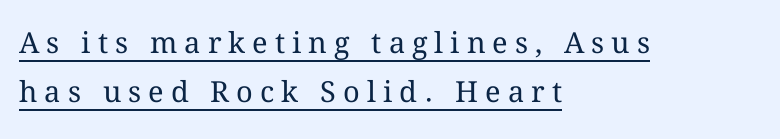
Q: Is the text bold? A: No.
Q: Is the text italic (slanted)? A: No, it is upright.
Q: Is the text underlined? A: Yes.
Q: How is the paragraph aligned? A: Left-aligned.
Q: Is the spacing between letters normal or unusually wide? A: Unusually wide.
Q: Is the spacing between lines tight, normal or loose? A: Normal.
Q: Width (condensed, normal, or wide)? A: Normal.
Q: Stroke contrast? A: Medium.
Q: x-height? A: Medium.
Q: Monospaced? A: No.
